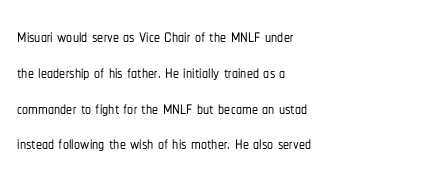
The image shows 24 px text type, upright; set left-aligned, normal line spacing (1.49x), normal letter spacing, not underlined.
